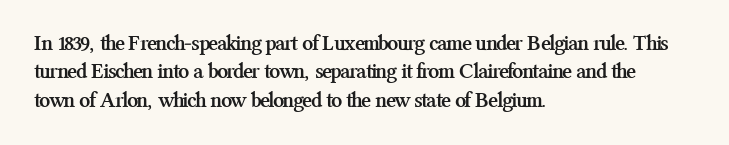
{"italic": "no", "bold": "yes", "underline": "no", "align": "left", "line_spacing": "normal", "line_spacing_ratio": 1.29, "letter_spacing": "normal", "letter_spacing_em": 0.0, "glyph_px": 22}
